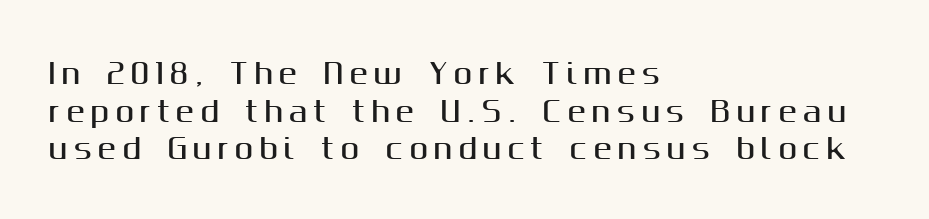
The image shows 28 px sans-serif type, upright; set left-aligned, normal line spacing (1.34x), unusually wide letter spacing (+0.21 em), not underlined; medium stroke contrast and a medium x-height.
